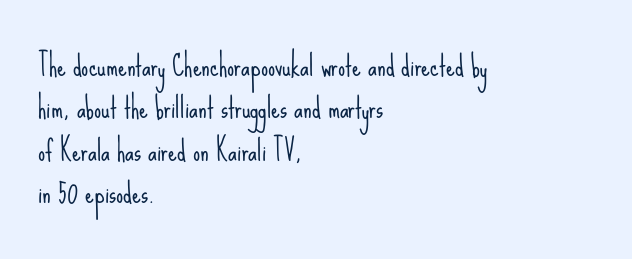
The image shows 28 px light, condensed sans-serif type, upright; set left-aligned, normal line spacing (1.51x), normal letter spacing, not underlined; low stroke contrast and a small x-height.
